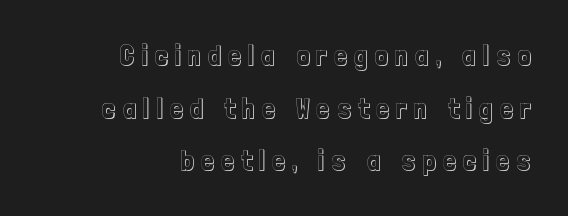
{"italic": "no", "width": "condensed", "x_height": "medium", "monospaced": "no", "underline": "no", "align": "right", "line_spacing_ratio": 1.88, "letter_spacing": "wide", "letter_spacing_em": 0.26, "glyph_px": 28}
